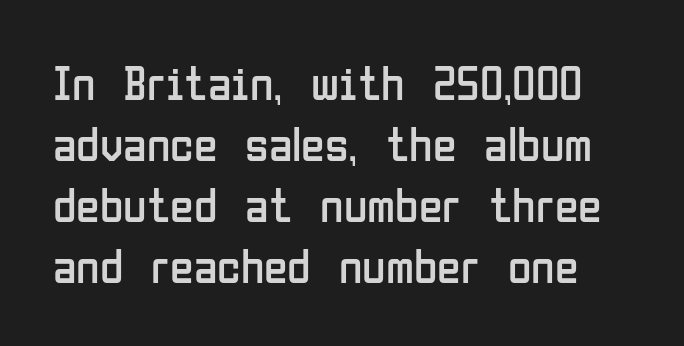
Q: Is the text bold? A: No.
Q: Is the text italic (slanted)? A: No, it is upright.
Q: Is the typeface a serif or a sans-serif typeface? A: Sans-serif.
Q: Is the text underlined? A: No.
Q: Is the spacing between letters normal or unusually wide? A: Normal.
Q: Is the spacing between lines tight, normal or loose? A: Normal.
Q: Width (condensed, normal, or wide)? A: Condensed.
Q: Stroke contrast? A: Low.
Q: x-height? A: Medium.
Q: Monospaced? A: No.
